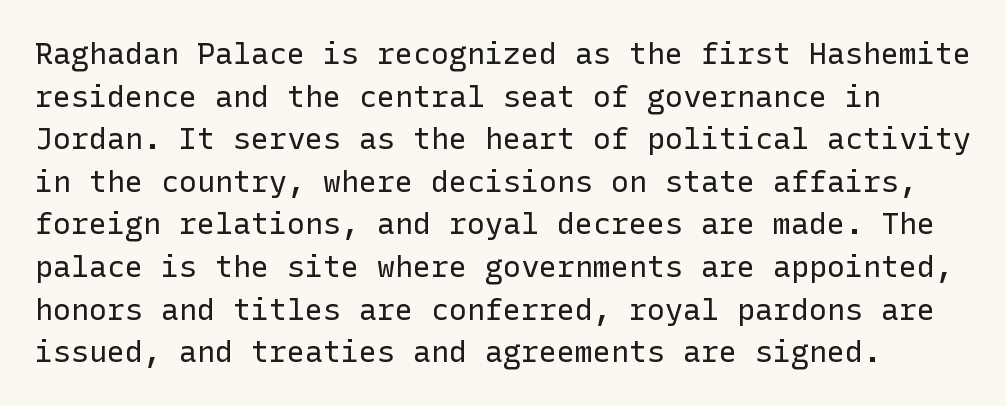
The image shows 30 px regular-weight sans-serif type, upright; set normal line spacing (1.42x), normal letter spacing, not underlined; low stroke contrast and a medium x-height.
